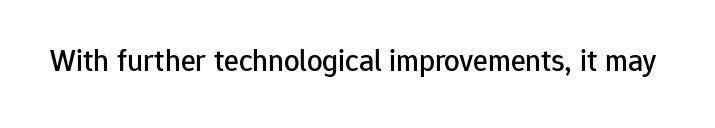
{"serif": "no", "italic": "no", "width": "normal", "stroke_contrast": "low", "x_height": "medium", "monospaced": "no", "underline": "no", "letter_spacing": "normal", "letter_spacing_em": 0.0, "glyph_px": 31}
